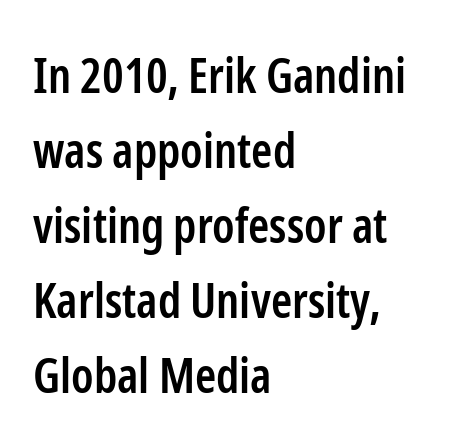
{"serif": "no", "italic": "no", "bold": "semi", "weight": "semibold", "width": "condensed", "stroke_contrast": "low", "x_height": "medium", "monospaced": "no", "underline": "no", "align": "left", "line_spacing": "normal", "line_spacing_ratio": 1.56, "letter_spacing": "normal", "letter_spacing_em": 0.0, "glyph_px": 48}
